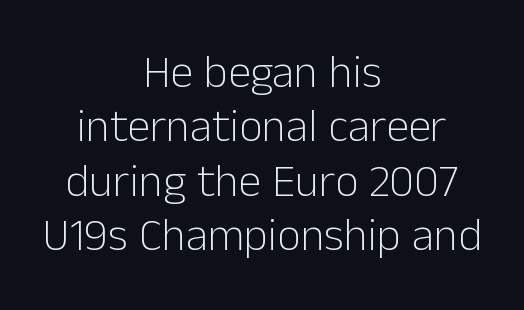
The image shows 46 px light sans-serif type, upright; set centered, line spacing 1.18x, normal letter spacing, not underlined; low stroke contrast and a medium x-height.
